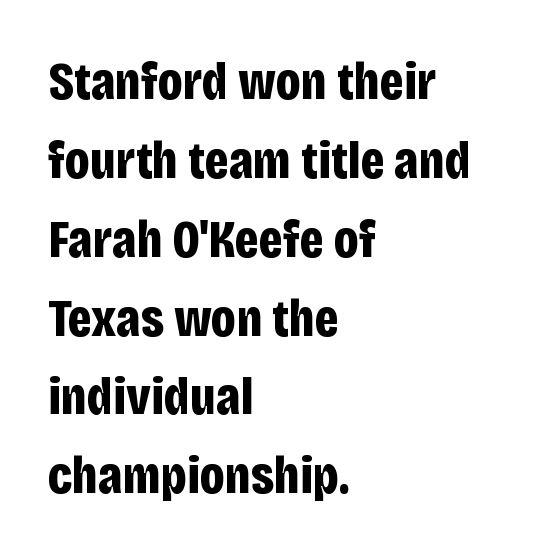
{"serif": "no", "italic": "no", "bold": "yes", "weight": "bold", "width": "condensed", "stroke_contrast": "low", "x_height": "large", "monospaced": "no", "underline": "no", "align": "left", "line_spacing": "normal", "line_spacing_ratio": 1.46, "letter_spacing": "normal", "letter_spacing_em": 0.0, "glyph_px": 54}
